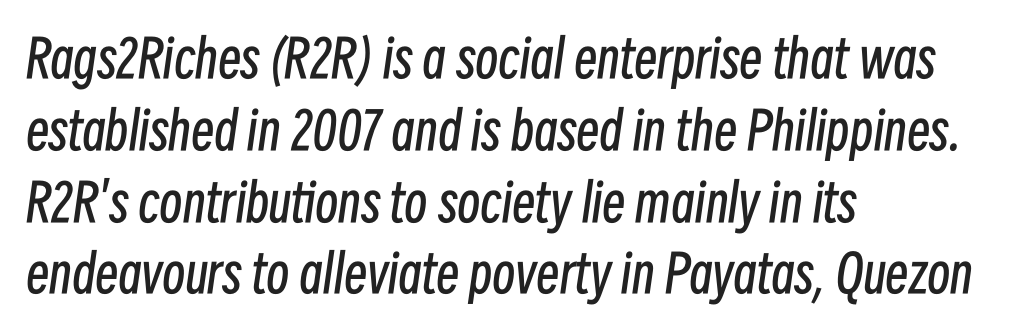
{"italic": "yes", "lean": "right", "slant_degrees": 8, "bold": "no", "weight": "regular", "width": "condensed", "stroke_contrast": "low", "x_height": "medium", "monospaced": "no", "underline": "no", "align": "left", "line_spacing": "normal", "line_spacing_ratio": 1.38, "letter_spacing": "normal", "letter_spacing_em": 0.0, "glyph_px": 52}
